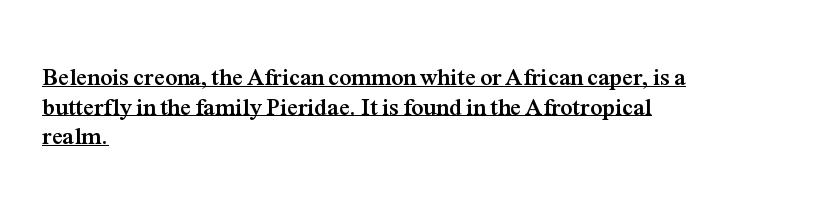
Q: Is the text bold? A: Yes.
Q: Is the text italic (slanted)? A: No, it is upright.
Q: Is the text underlined? A: Yes.
Q: How is the paragraph aligned? A: Left-aligned.
Q: Is the spacing between letters normal or unusually wide? A: Normal.
